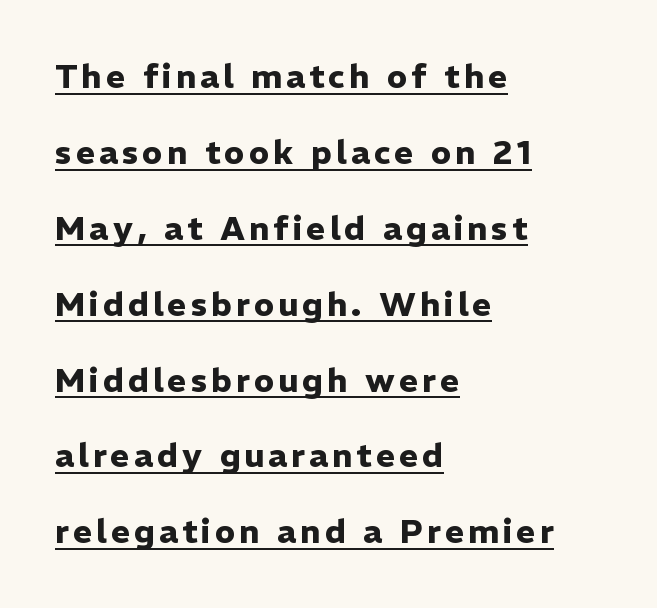
{"serif": "no", "italic": "no", "bold": "yes", "weight": "heavy", "width": "normal", "stroke_contrast": "low", "x_height": "medium", "monospaced": "no", "underline": "yes", "align": "left", "line_spacing": "loose", "line_spacing_ratio": 2.3, "glyph_px": 33}
